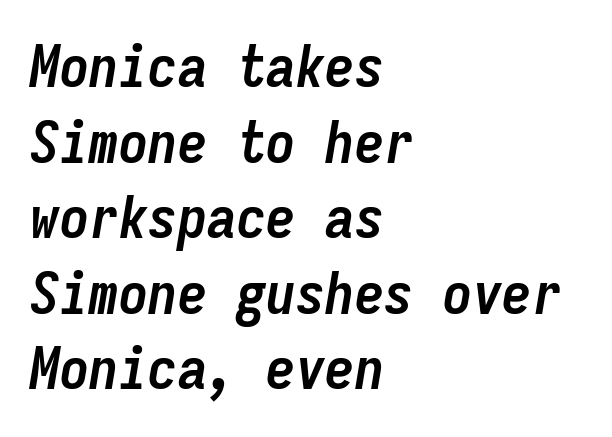
Q: Is the text bold? A: Yes.
Q: Is the text italic (slanted)? A: Yes, it leans right by about 9 degrees.
Q: Is the text underlined? A: No.
Q: How is the paragraph aligned? A: Left-aligned.
Q: Is the spacing between letters normal or unusually wide? A: Normal.
Q: Is the spacing between lines tight, normal or loose? A: Normal.
Q: Width (condensed, normal, or wide)? A: Condensed.
Q: Stroke contrast? A: Low.
Q: x-height? A: Medium.
Q: Monospaced? A: Yes.
